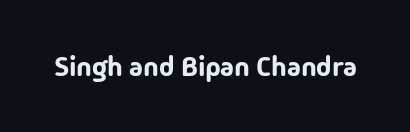
The image shows 28 px sans-serif type, upright; set normal letter spacing, not underlined; low stroke contrast and a medium x-height.
